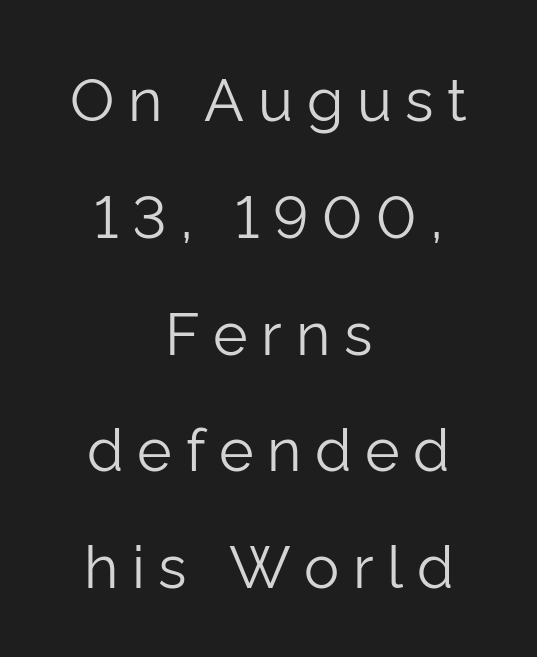
Q: Is the text bold? A: No.
Q: Is the text italic (slanted)? A: No, it is upright.
Q: Is the typeface a serif or a sans-serif typeface? A: Sans-serif.
Q: Is the text underlined? A: No.
Q: How is the paragraph aligned? A: Centered.
Q: Is the spacing between letters normal or unusually wide? A: Unusually wide.
Q: Is the spacing between lines tight, normal or loose? A: Loose.
Q: Width (condensed, normal, or wide)? A: Normal.
Q: Stroke contrast? A: Low.
Q: x-height? A: Medium.
Q: Monospaced? A: No.
